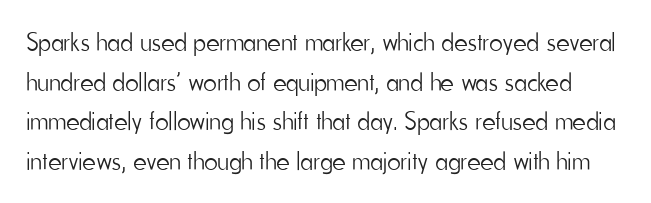
This rendering features lettering with no underline. Every stem runs plumb, perpendicular to the baseline. The vertical gap from one line to the next is medium. The typeface has the unassuming heft of standard copy or less.
